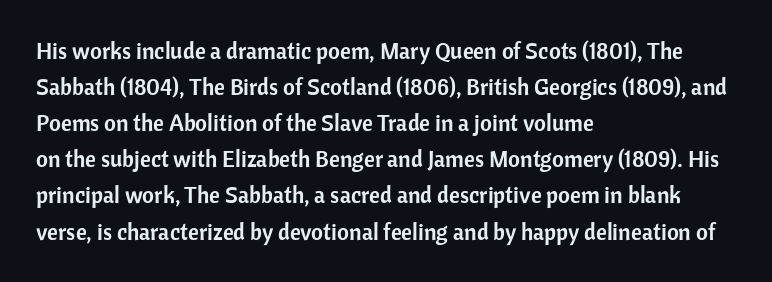
{"italic": "no", "underline": "no", "align": "left", "line_spacing": "normal", "line_spacing_ratio": 1.57, "letter_spacing": "normal", "letter_spacing_em": 0.0, "glyph_px": 23}
